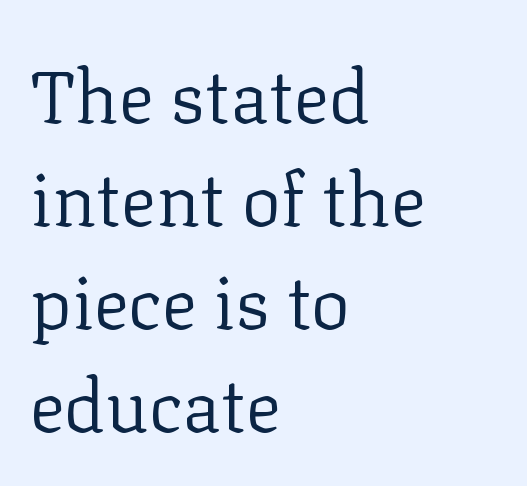
Q: Is the text bold? A: No.
Q: Is the text italic (slanted)? A: No, it is upright.
Q: Is the typeface a serif or a sans-serif typeface? A: Serif.
Q: Is the text underlined? A: No.
Q: How is the paragraph aligned? A: Left-aligned.
Q: Is the spacing between letters normal or unusually wide? A: Normal.
Q: Is the spacing between lines tight, normal or loose? A: Normal.
Q: Width (condensed, normal, or wide)? A: Normal.
Q: Stroke contrast? A: Low.
Q: x-height? A: Medium.
Q: Monospaced? A: No.
